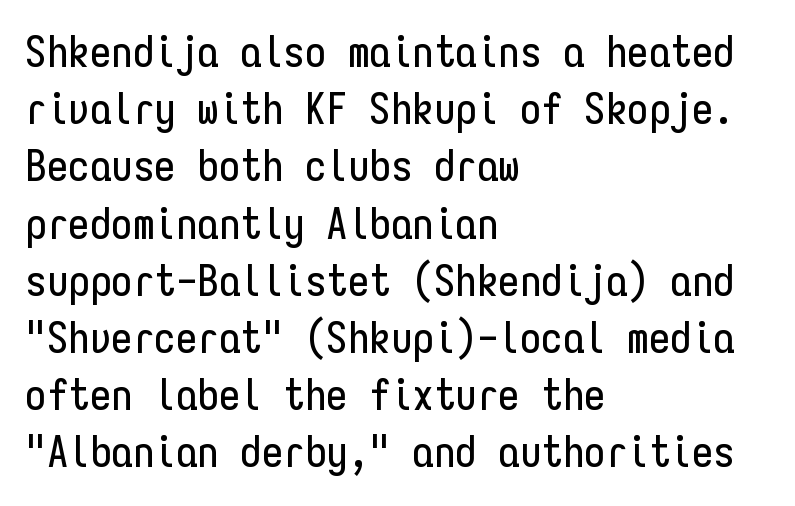
Q: Is the text italic (slanted)? A: No, it is upright.
Q: Is the typeface a serif or a sans-serif typeface? A: Sans-serif.
Q: Is the text underlined? A: No.
Q: How is the paragraph aligned? A: Left-aligned.
Q: Is the spacing between letters normal or unusually wide? A: Normal.
Q: Is the spacing between lines tight, normal or loose? A: Normal.
Q: Width (condensed, normal, or wide)? A: Condensed.
Q: Stroke contrast? A: Low.
Q: x-height? A: Medium.
Q: Monospaced? A: Yes.
